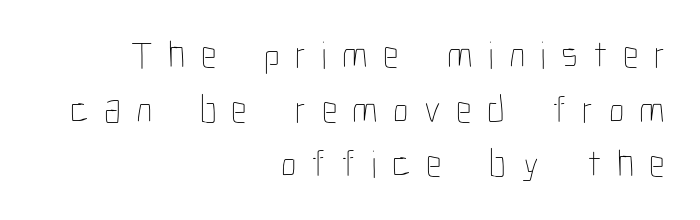
The image shows 39 px thin, condensed type, upright; set right-aligned, normal line spacing (1.4x), unusually wide letter spacing (+0.39 em), not underlined; low stroke contrast and a medium x-height.
